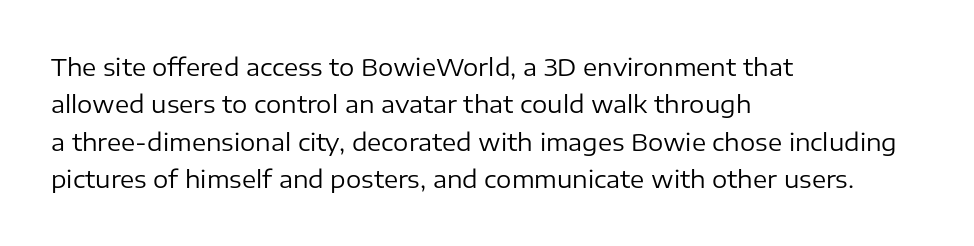
Evenly set lines give the paragraph a standard silhouette. Here the glyphs are tracked normally, forming tight word shapes. Rule under the text: the space is simply empty. Italic? Not at all — the glyphs are vertical. These glyphs show unthickened strokes, regular width or finer.
